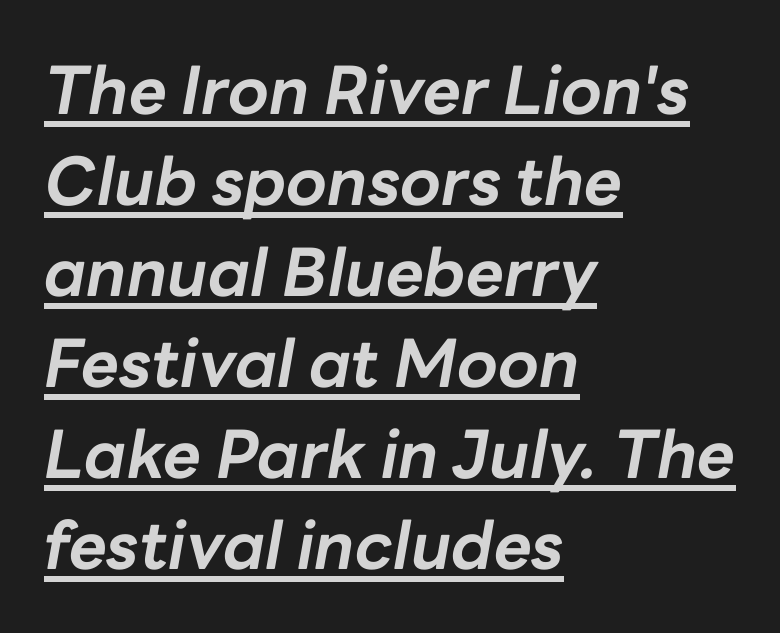
Q: Is the text bold? A: Yes.
Q: Is the text italic (slanted)? A: Yes, it leans right by about 10 degrees.
Q: Is the text underlined? A: Yes.
Q: How is the paragraph aligned? A: Left-aligned.
Q: Is the spacing between letters normal or unusually wide? A: Normal.
Q: Is the spacing between lines tight, normal or loose? A: Normal.
Q: Width (condensed, normal, or wide)? A: Normal.
Q: Stroke contrast? A: Low.
Q: x-height? A: Medium.
Q: Monospaced? A: No.
